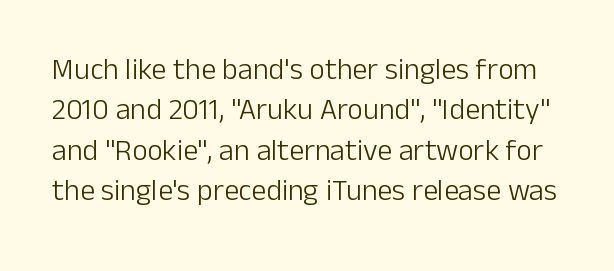
The image shows 30 px light sans-serif type, upright; set normal line spacing (1.35x), normal letter spacing, not underlined; low stroke contrast and a medium x-height.
